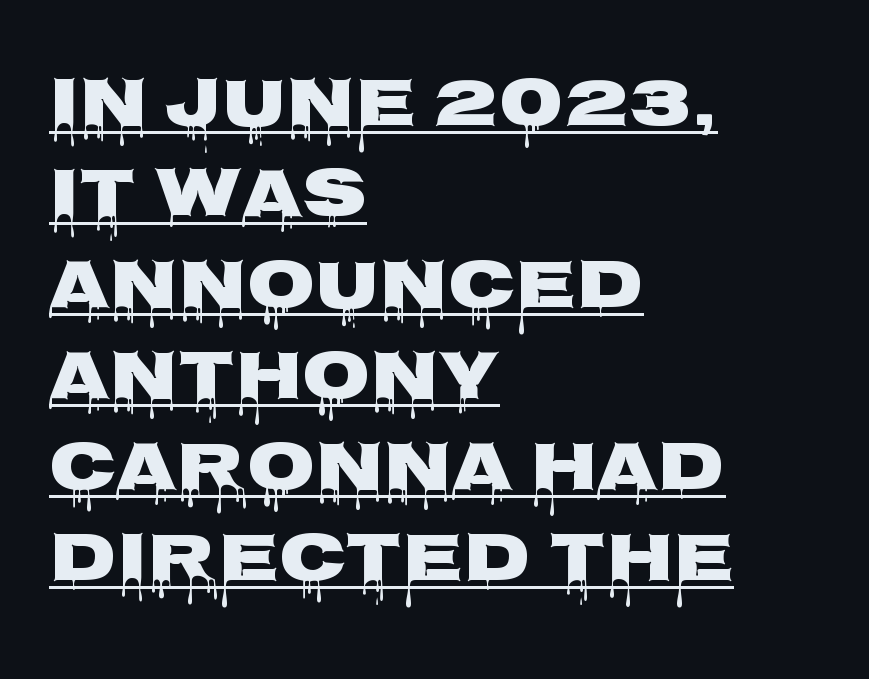
The rendering uses a bold face; every stroke is thick and dark. These lines stack with their left ends in a neat column. Underlined type. Think of a printed novel: that variable character pitch is what you see here.
